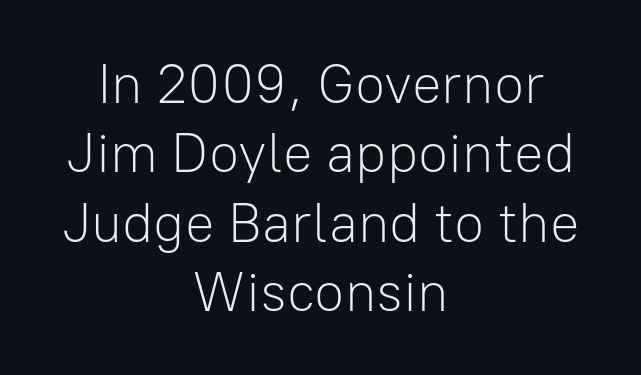
Q: Is the text bold? A: No.
Q: Is the text italic (slanted)? A: No, it is upright.
Q: Is the typeface a serif or a sans-serif typeface? A: Sans-serif.
Q: Is the text underlined? A: No.
Q: How is the paragraph aligned? A: Centered.
Q: Is the spacing between letters normal or unusually wide? A: Normal.
Q: Is the spacing between lines tight, normal or loose? A: Normal.
Q: Width (condensed, normal, or wide)? A: Normal.
Q: Stroke contrast? A: Low.
Q: x-height? A: Medium.
Q: Monospaced? A: No.
